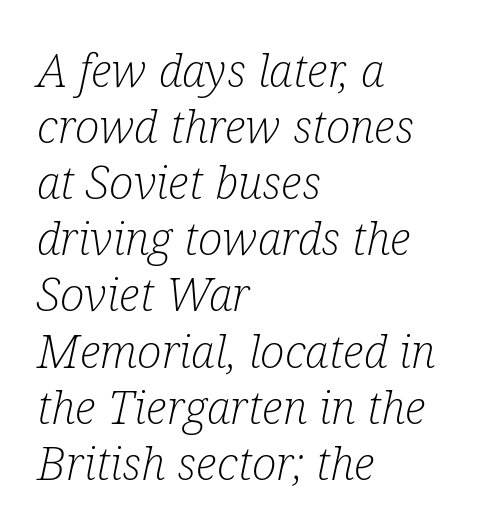
The image shows 46 px light, condensed serif type, italic (leaning right); set left-aligned, line spacing 1.22x, normal letter spacing, not underlined; low stroke contrast and a medium x-height.
